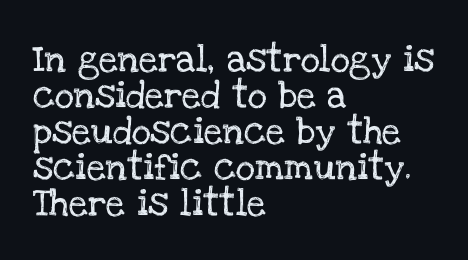
{"italic": "no", "underline": "no", "align": "left", "line_spacing": "normal", "line_spacing_ratio": 1.33, "letter_spacing": "normal", "letter_spacing_em": 0.0, "glyph_px": 27}
